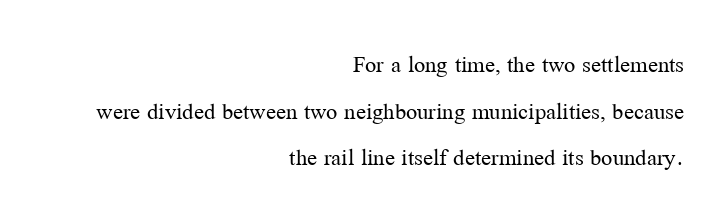
{"italic": "no", "bold": "no", "underline": "no", "align": "right", "line_spacing_ratio": 1.87, "letter_spacing": "normal", "letter_spacing_em": 0.0, "glyph_px": 25}
